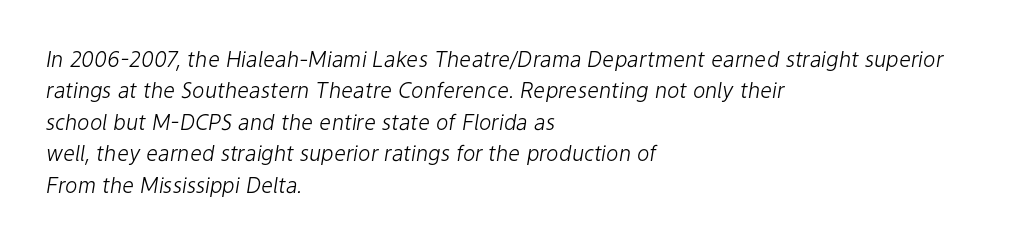
{"italic": "yes", "lean": "right", "slant_degrees": 9, "bold": "no", "underline": "no", "align": "left", "line_spacing": "normal", "line_spacing_ratio": 1.5, "letter_spacing": "normal", "letter_spacing_em": 0.0, "glyph_px": 21}
